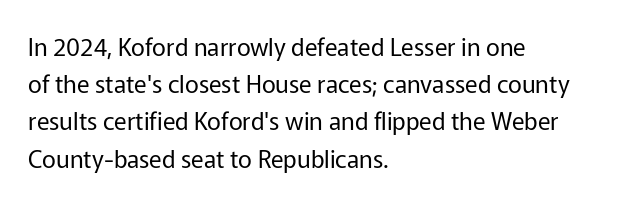
Ordinary non-slanted type is in use. This sample uses plain, unmodified letter spacing. Has an underline been added? It has not. The designer left line spacing at the default. The cut favours lightness, reaching ordinary text weight at its darkest. Layout note: lines flush left.
